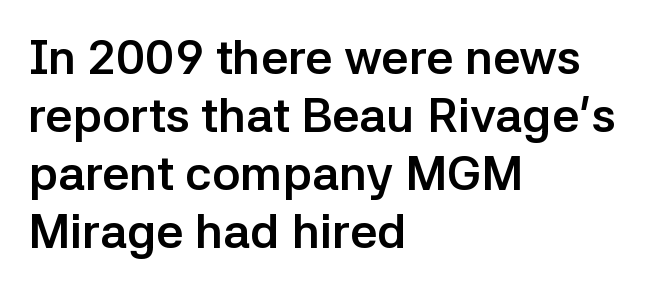
Students, note that the glyphs here touch the page at normal intervals. Does the weight exceed regular? Yes, all the way to bold. Do the characters align in a grid? No, the font is proportional. It's the straight-up-and-down kind of type. Line beginnings align vertically; line endings do not.
